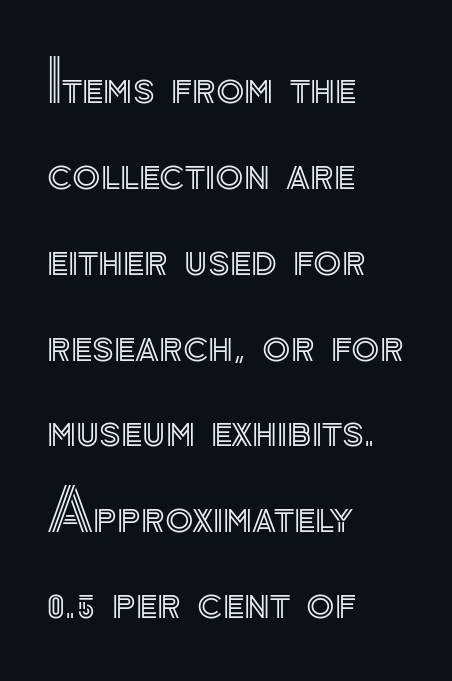
{"italic": "no", "width": "normal", "x_height": "small", "monospaced": "no", "underline": "no", "align": "left", "line_spacing": "normal", "line_spacing_ratio": 1.48, "letter_spacing": "normal", "letter_spacing_em": 0.0, "glyph_px": 58}
